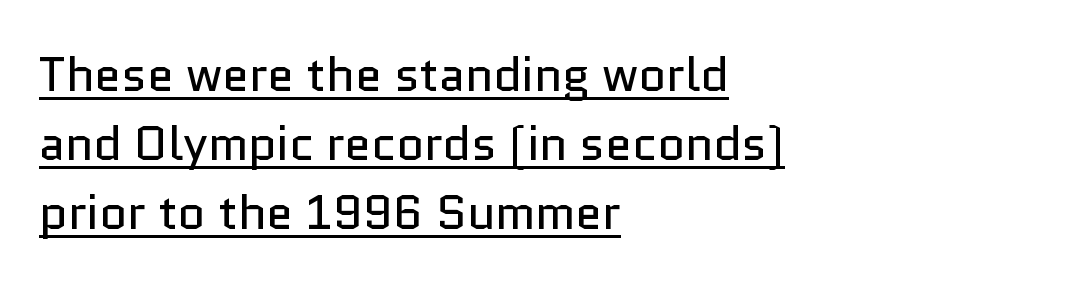
Each new line begins a customary step beneath the previous one. Nope, no serifs anywhere on these letters. Has an underline been added? It has. These lines stack with their left ends in a neat column.
